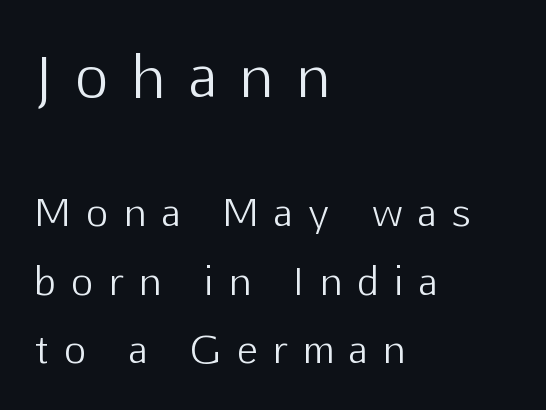
Q: Is the text bold? A: No.
Q: Is the text italic (slanted)? A: No, it is upright.
Q: Is the typeface a serif or a sans-serif typeface? A: Sans-serif.
Q: Is the text underlined? A: No.
Q: How is the paragraph aligned? A: Left-aligned.
Q: Is the spacing between letters normal or unusually wide? A: Unusually wide.
Q: Which block of text is set in a larger size, the first (top) or the second (bottom)? A: The first (top) one.
Q: Width (condensed, normal, or wide)? A: Normal.
Q: Stroke contrast? A: Low.
Q: x-height? A: Medium.
Q: Monospaced? A: No.
